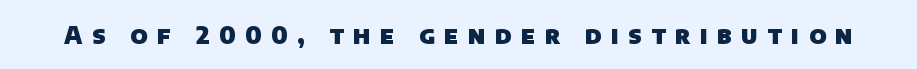
Underlining? Definitely not there. The characters look thick and weighty, a clear bold. Display-style spreading of the glyphs; the letterfit is very open.
